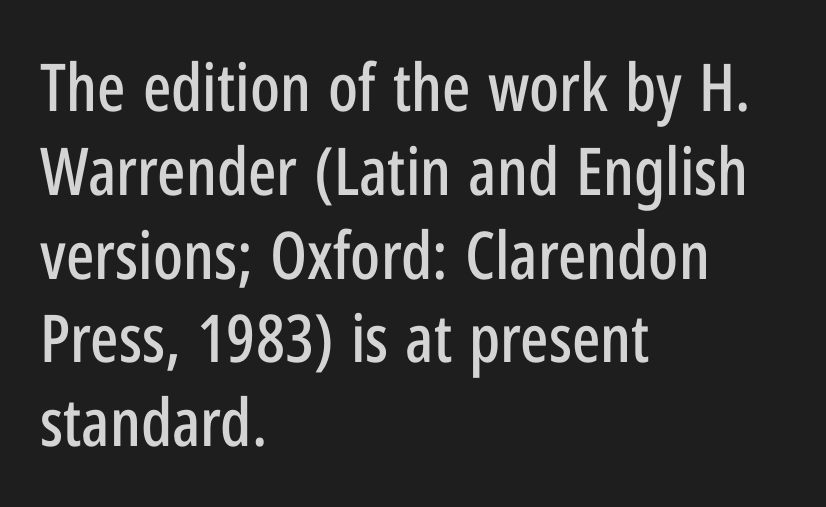
A student would call this left alignment; a typographer would say flush left, rag right. Do the letters lean? They stand straight. Descenders hang freely into open space. Horizontal bands of white between lines are of average thickness. The type family on display is of the sans-serif kind. The face used here is rendered with its standard letterfit.
